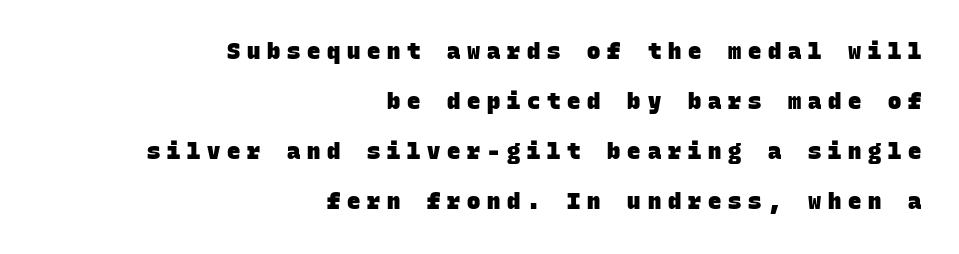
Compared with an ordinary text face, these strokes are far heavier — a full bold. A typesetter would call this heavily tracked-out type. Clear beneath every line of the passage. One glance says open: line gaps are wider than usual.
